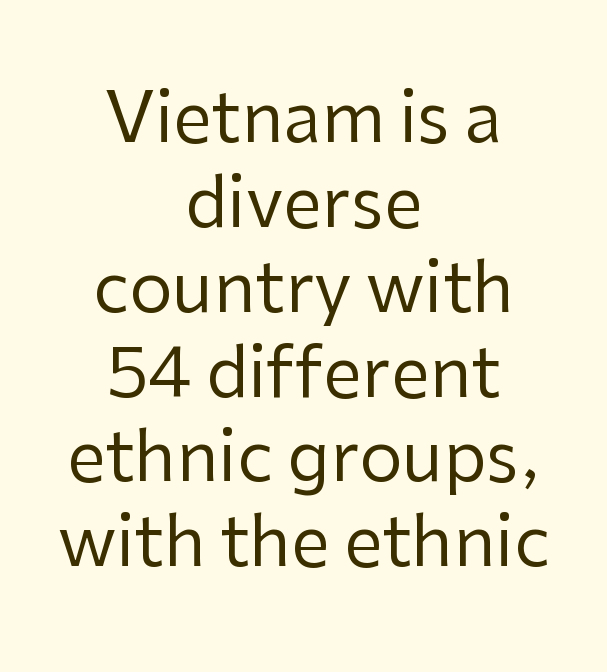
These lines keep a tight, regular rhythm from letter to letter. Bare-footed words on every line. A roman cut, with each character standing at attention. Compared with a flush-left layout, this one balances lines on the center instead. The face used here is proportionally spaced, like ordinary book or web type. Does the type have serifs? No, each stem ends abruptly.
